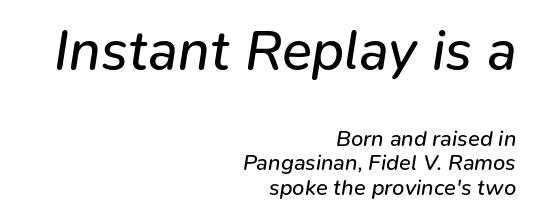
The image shows 56 px regular-weight type, italic (leaning right); set right-aligned, tight line spacing (1.12x), normal letter spacing, not underlined; the first (top) block is 2.55x larger; low stroke contrast and a medium x-height.
